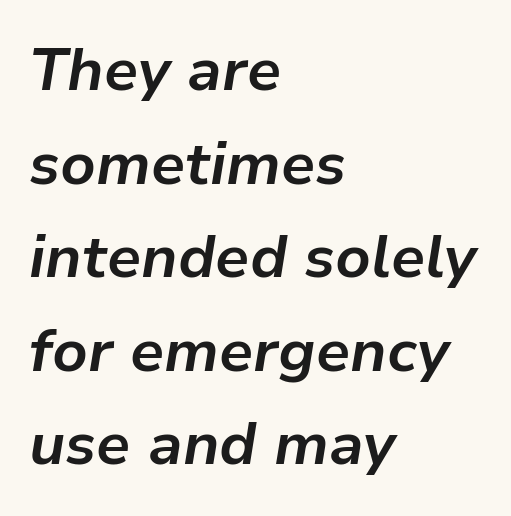
{"italic": "yes", "lean": "right", "slant_degrees": 9, "bold": "yes", "weight": "bold", "width": "normal", "stroke_contrast": "low", "x_height": "medium", "monospaced": "no", "underline": "no", "align": "left", "line_spacing": "normal", "line_spacing_ratio": 1.56, "letter_spacing": "normal", "letter_spacing_em": 0.0, "glyph_px": 60}
